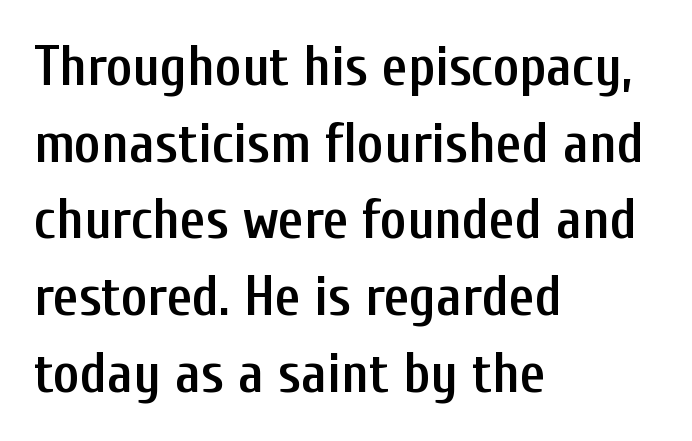
Q: Is the text bold? A: Semi-bold.
Q: Is the text italic (slanted)? A: No, it is upright.
Q: Is the typeface a serif or a sans-serif typeface? A: Sans-serif.
Q: Is the text underlined? A: No.
Q: How is the paragraph aligned? A: Left-aligned.
Q: Is the spacing between letters normal or unusually wide? A: Normal.
Q: Is the spacing between lines tight, normal or loose? A: Normal.
Q: Width (condensed, normal, or wide)? A: Condensed.
Q: Stroke contrast? A: Low.
Q: x-height? A: Medium.
Q: Monospaced? A: No.
